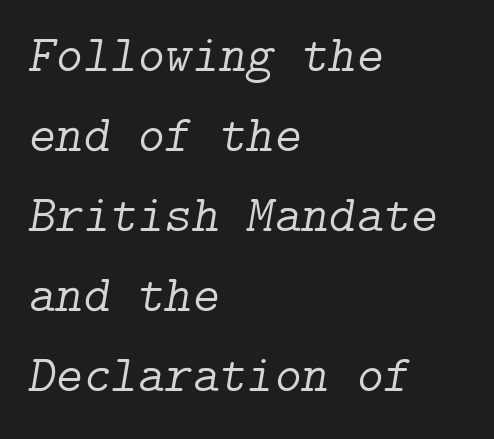
Layout note: lines flush left. To sum up the face: it has serifs. Honestly, the letter spacing is just normal — you wouldn't notice it. Vertical spacing — default.
